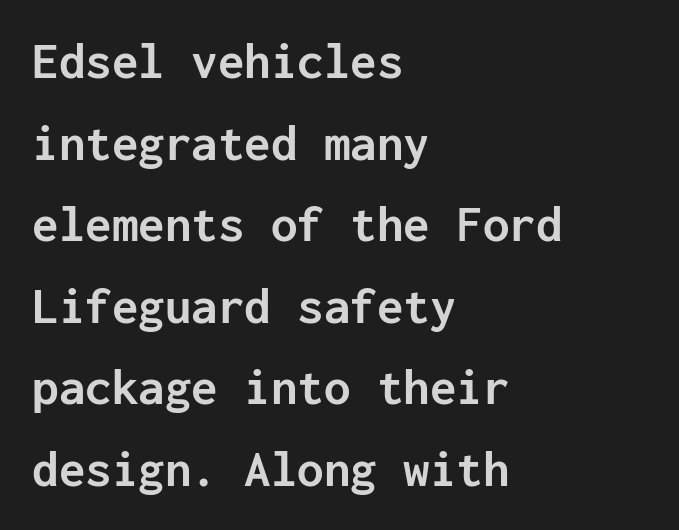
{"serif": "no", "italic": "no", "bold": "yes", "weight": "semibold", "width": "normal", "stroke_contrast": "low", "x_height": "medium", "monospaced": "yes", "underline": "no", "align": "left", "line_spacing": "normal", "line_spacing_ratio": 1.54, "letter_spacing": "normal", "letter_spacing_em": 0.0, "glyph_px": 53}
